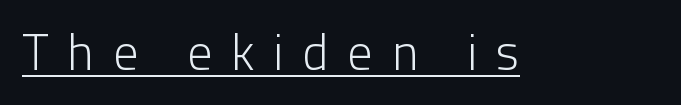
{"serif": "no", "italic": "no", "bold": "no", "weight": "light", "width": "normal", "stroke_contrast": "low", "x_height": "medium", "monospaced": "no", "underline": "yes", "letter_spacing": "wide", "letter_spacing_em": 0.38, "glyph_px": 50}
